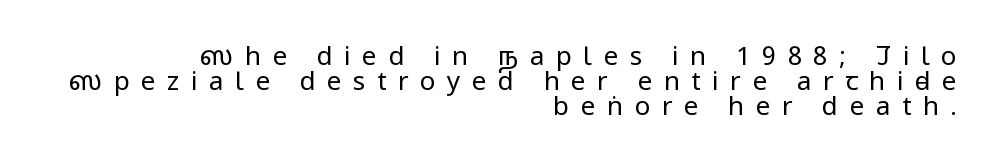
Q: Is the text bold? A: No.
Q: Is the text italic (slanted)? A: No, it is upright.
Q: Is the text underlined? A: No.
Q: How is the paragraph aligned? A: Right-aligned.
Q: Is the spacing between letters normal or unusually wide? A: Unusually wide.
Q: Is the spacing between lines tight, normal or loose? A: Tight.
